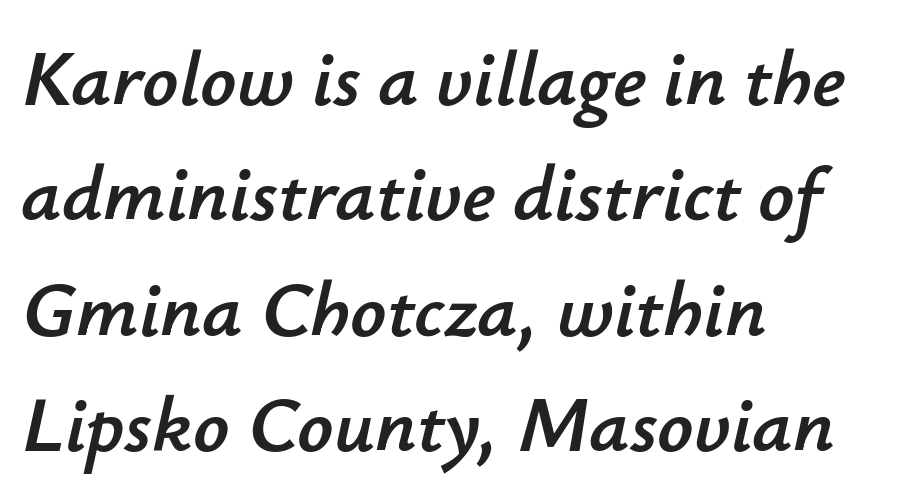
{"italic": "yes", "lean": "right", "slant_degrees": 12, "width": "normal", "stroke_contrast": "low", "x_height": "small", "monospaced": "no", "underline": "no", "align": "left", "line_spacing": "normal", "line_spacing_ratio": 1.46, "letter_spacing": "normal", "letter_spacing_em": 0.0, "glyph_px": 79}
